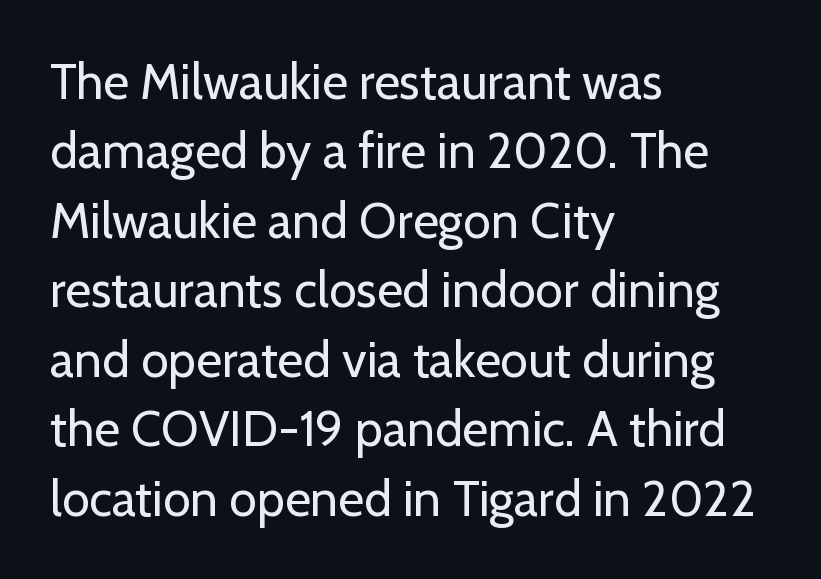
Q: Is the text bold? A: No.
Q: Is the text italic (slanted)? A: No, it is upright.
Q: Is the typeface a serif or a sans-serif typeface? A: Sans-serif.
Q: Is the text underlined? A: No.
Q: How is the paragraph aligned? A: Left-aligned.
Q: Is the spacing between letters normal or unusually wide? A: Normal.
Q: Is the spacing between lines tight, normal or loose? A: Normal.
Q: Width (condensed, normal, or wide)? A: Normal.
Q: Stroke contrast? A: Low.
Q: x-height? A: Medium.
Q: Monospaced? A: No.
